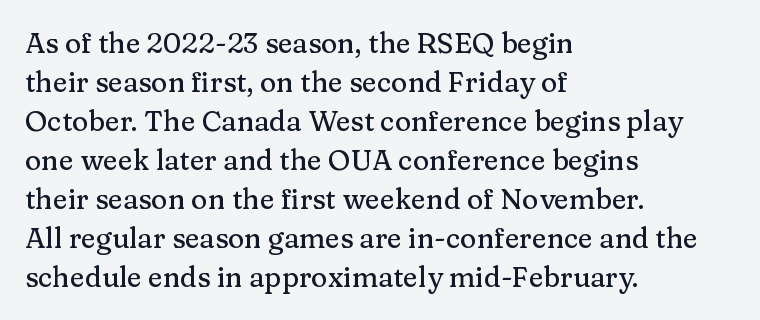
The image shows 28 px serif type, upright; set left-aligned, normal line spacing (1.39x), normal letter spacing, not underlined; medium stroke contrast and a medium x-height.
